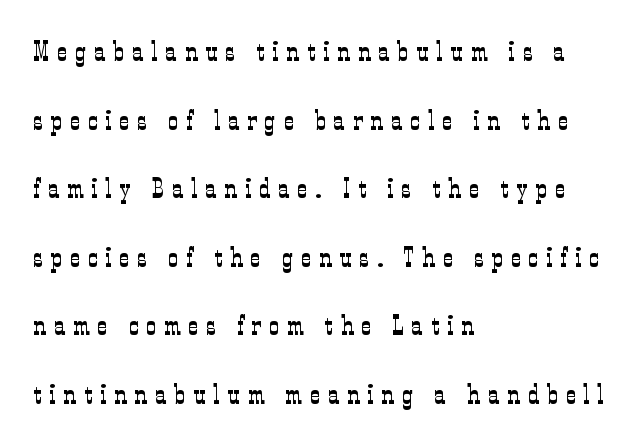
Q: Is the text bold? A: No.
Q: Is the text italic (slanted)? A: No, it is upright.
Q: Is the typeface a serif or a sans-serif typeface? A: Serif.
Q: Is the text underlined? A: No.
Q: How is the paragraph aligned? A: Left-aligned.
Q: Is the spacing between letters normal or unusually wide? A: Unusually wide.
Q: Is the spacing between lines tight, normal or loose? A: Loose.
Q: Width (condensed, normal, or wide)? A: Condensed.
Q: Stroke contrast? A: Low.
Q: x-height? A: Medium.
Q: Monospaced? A: No.
